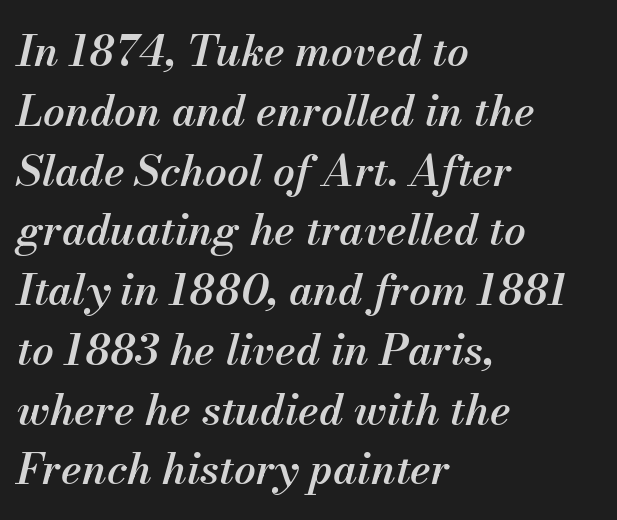
Slanted lettering throughout. Spacing between characters is what you'd get straight out of the box. Every row of glyphs begins at an identical x-position on the left. Type without underlining. The leading is moderate, giving the passage an even texture. In terms of weight, the rendering is demibold, just under bold.
